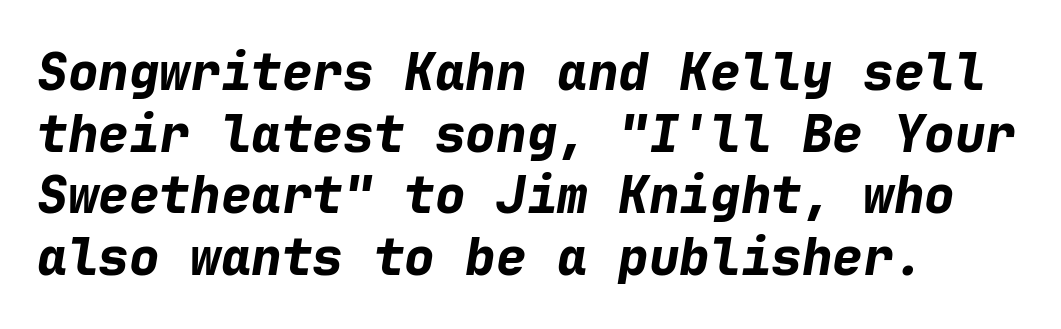
Q: Is the text bold? A: Yes.
Q: Is the text italic (slanted)? A: Yes, it leans right by about 9 degrees.
Q: Is the text underlined? A: No.
Q: How is the paragraph aligned? A: Left-aligned.
Q: Is the spacing between letters normal or unusually wide? A: Normal.
Q: Width (condensed, normal, or wide)? A: Normal.
Q: Stroke contrast? A: Low.
Q: x-height? A: Medium.
Q: Monospaced? A: Yes.
